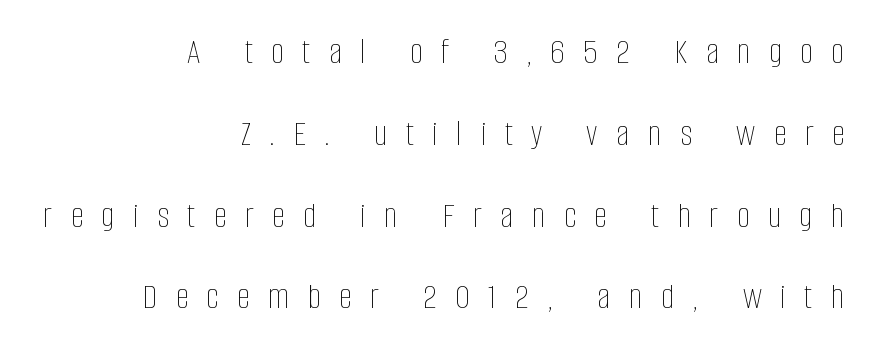
{"italic": "no", "bold": "no", "weight": "thin", "width": "condensed", "stroke_contrast": "low", "x_height": "large", "monospaced": "no", "underline": "no", "align": "right", "line_spacing": "loose", "line_spacing_ratio": 2.21, "letter_spacing": "wide", "letter_spacing_em": 0.5, "glyph_px": 37}
